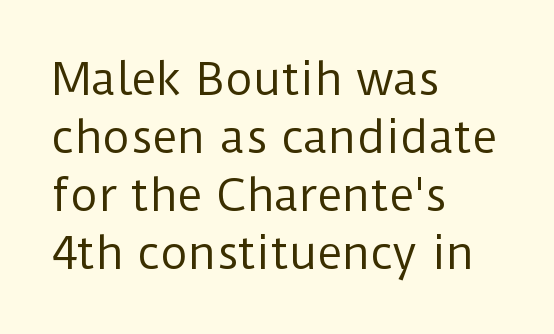
Spacing verdict: proportional, widths tailored to each character. I'd call this a sans setting — the letters go barefoot. Successive baselines arrive at the customary interval. Nobody drew a line under any word here. It's the straight-up-and-down kind of type.
